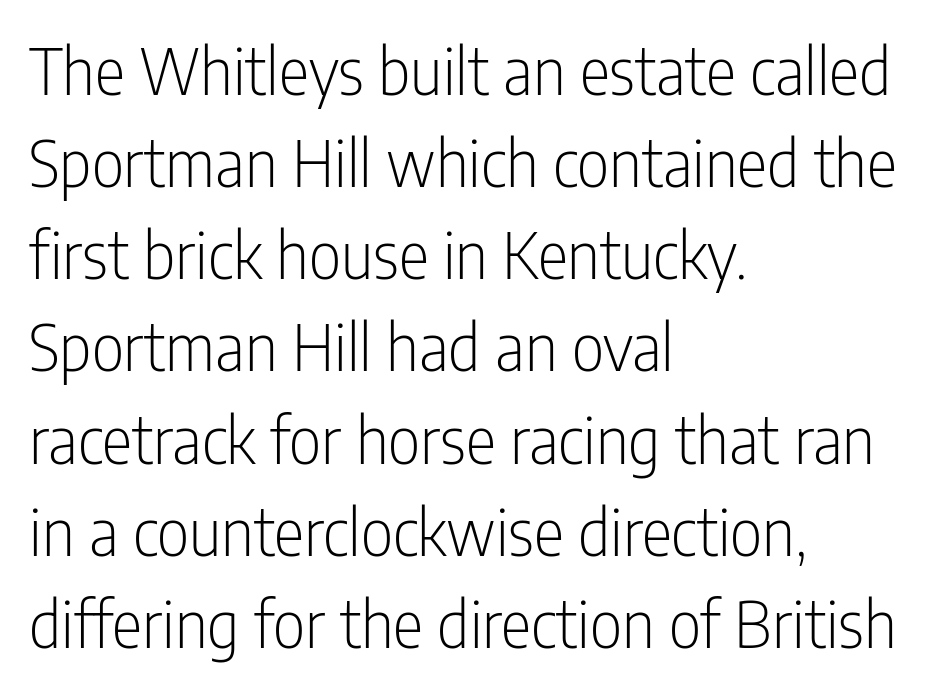
Q: Is the text bold? A: No.
Q: Is the text italic (slanted)? A: No, it is upright.
Q: Is the typeface a serif or a sans-serif typeface? A: Sans-serif.
Q: Is the text underlined? A: No.
Q: How is the paragraph aligned? A: Left-aligned.
Q: Is the spacing between letters normal or unusually wide? A: Normal.
Q: Is the spacing between lines tight, normal or loose? A: Normal.
Q: Width (condensed, normal, or wide)? A: Condensed.
Q: Stroke contrast? A: Low.
Q: x-height? A: Medium.
Q: Monospaced? A: No.
